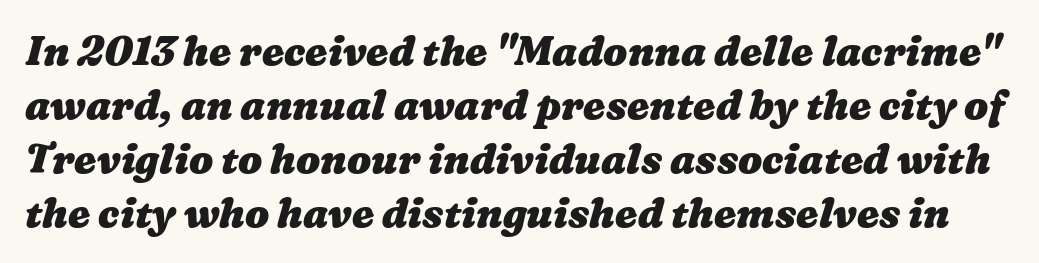
Q: Is the text bold? A: Yes.
Q: Is the text underlined? A: No.
Q: Is the spacing between letters normal or unusually wide? A: Normal.
Q: Is the spacing between lines tight, normal or loose? A: Normal.
Q: Width (condensed, normal, or wide)? A: Wide.
Q: Stroke contrast? A: Medium.
Q: x-height? A: Medium.
Q: Monospaced? A: No.
